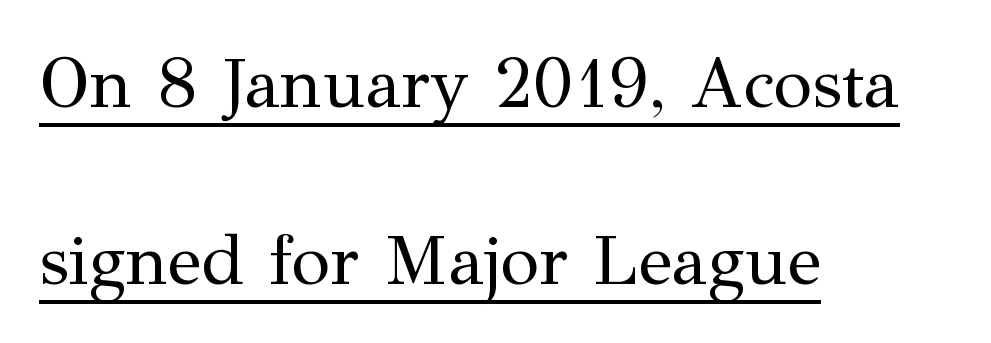
This is roman type, the default non-slanted kind. The font sits on the lighter half of the weight spectrum, regular included. The face used here is rendered with its standard letterfit. Note: serifs present on the glyphs. These lines are rendered in a variable-pitch font. This block would shrink considerably if given ordinary leading; it's expanded now.
